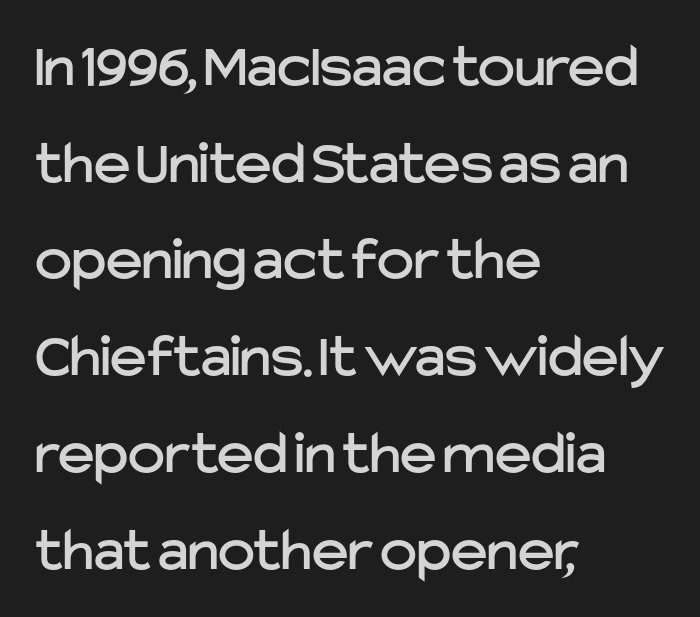
{"serif": "no", "italic": "no", "width": "normal", "stroke_contrast": "low", "x_height": "medium", "monospaced": "no", "underline": "no", "align": "left", "line_spacing": "normal", "line_spacing_ratio": 1.56, "letter_spacing": "normal", "letter_spacing_em": 0.0, "glyph_px": 62}
